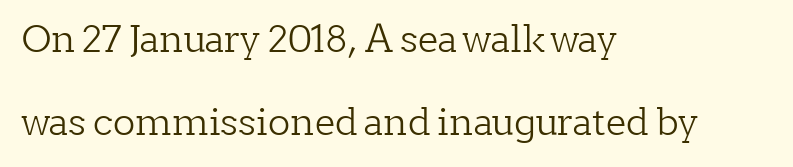
Q: Is the text bold? A: No.
Q: Is the text italic (slanted)? A: No, it is upright.
Q: Is the typeface a serif or a sans-serif typeface? A: Serif.
Q: Is the text underlined? A: No.
Q: How is the paragraph aligned? A: Left-aligned.
Q: Is the spacing between letters normal or unusually wide? A: Normal.
Q: Is the spacing between lines tight, normal or loose? A: Loose.
Q: Width (condensed, normal, or wide)? A: Normal.
Q: Stroke contrast? A: Low.
Q: x-height? A: Medium.
Q: Monospaced? A: No.
